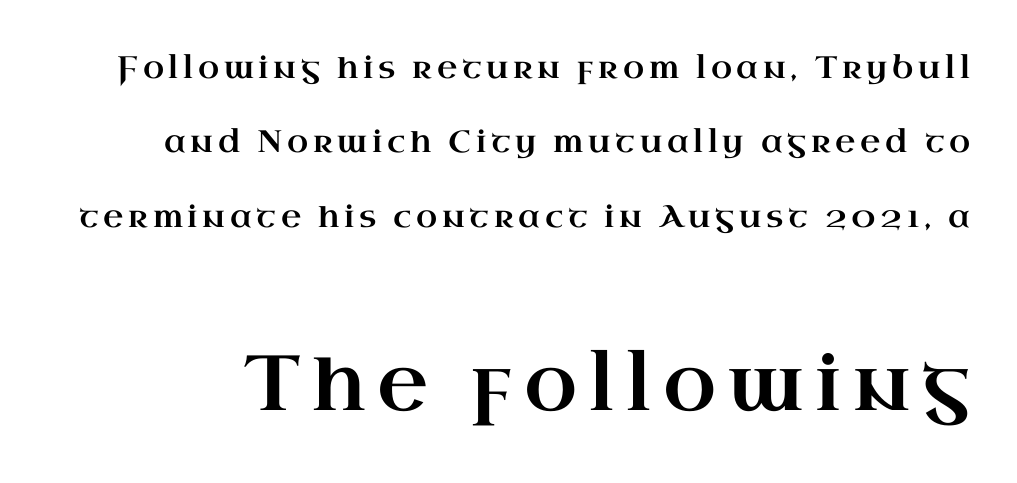
The image shows 78 px wide serif type, upright; set loose line spacing (2.4x), not underlined; the second (bottom) block is 2.52x larger; high stroke contrast and a small x-height.
